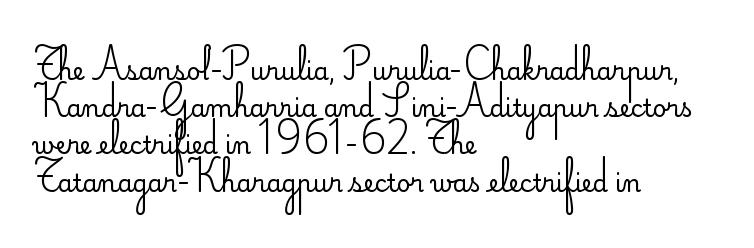
{"italic": "no", "bold": "no", "underline": "no", "align": "left", "line_spacing": "normal", "line_spacing_ratio": 1.55, "letter_spacing": "normal", "letter_spacing_em": 0.0, "glyph_px": 24}
